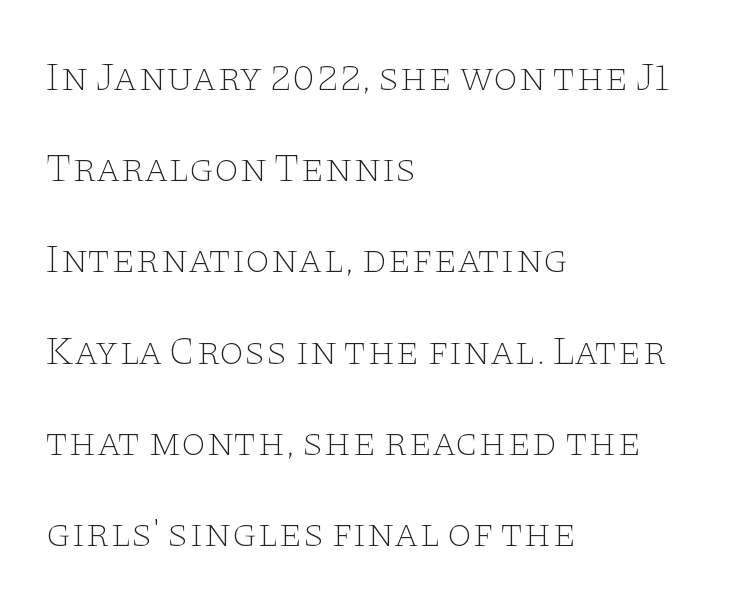
{"serif": "yes", "italic": "no", "bold": "no", "weight": "thin", "width": "wide", "stroke_contrast": "low", "x_height": "large", "monospaced": "no", "underline": "no", "align": "left", "line_spacing": "loose", "line_spacing_ratio": 2.28, "letter_spacing": "normal", "letter_spacing_em": 0.0, "glyph_px": 40}
